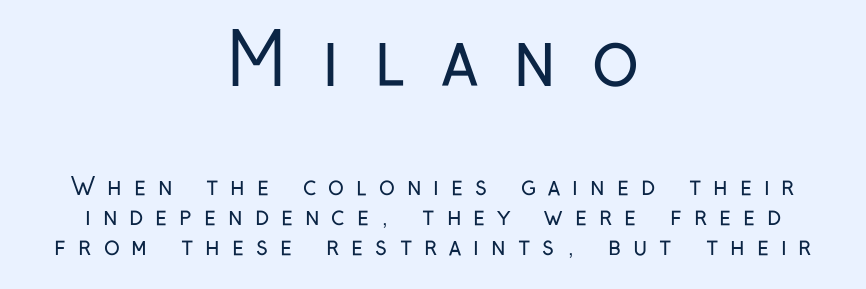
Varying glyph widths throughout — classic text-font behaviour. A sans-serif font was chosen for this passage. It's the straight-up-and-down kind of type. Weight: in the light-to-regular range.
